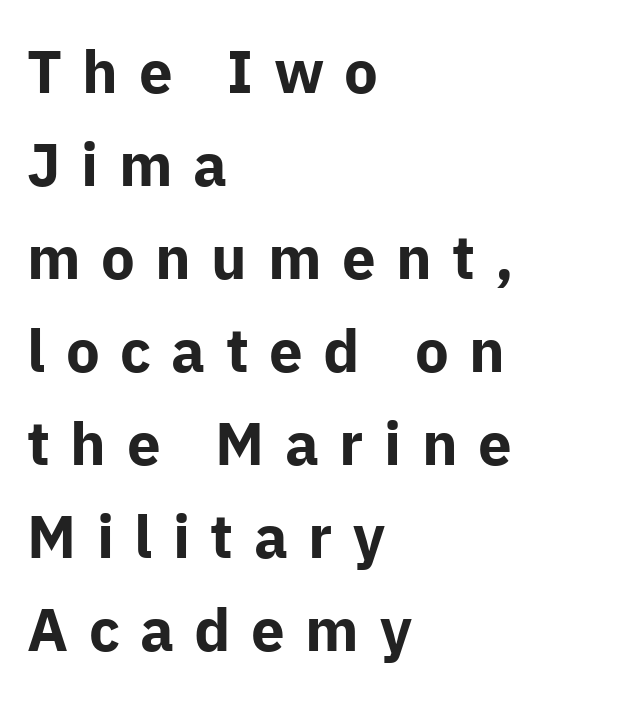
The image shows 60 px bold sans-serif type, upright; set left-aligned, normal line spacing (1.55x), unusually wide letter spacing (+0.34 em), not underlined; low stroke contrast and a medium x-height.
